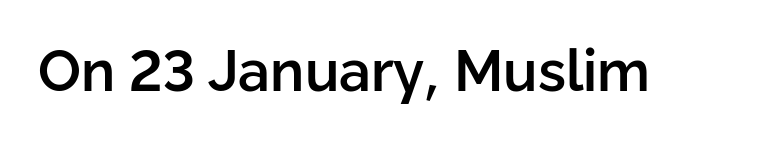
Q: Is the text bold? A: Semi-bold.
Q: Is the text italic (slanted)? A: No, it is upright.
Q: Is the typeface a serif or a sans-serif typeface? A: Sans-serif.
Q: Is the text underlined? A: No.
Q: Is the spacing between letters normal or unusually wide? A: Normal.
Q: Width (condensed, normal, or wide)? A: Normal.
Q: Stroke contrast? A: Low.
Q: x-height? A: Medium.
Q: Monospaced? A: No.
